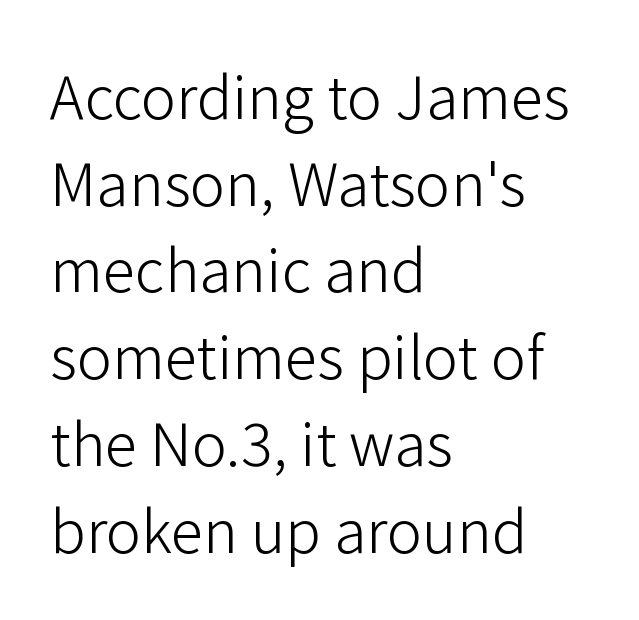
Q: Is the text bold? A: No.
Q: Is the text italic (slanted)? A: No, it is upright.
Q: Is the typeface a serif or a sans-serif typeface? A: Sans-serif.
Q: Is the text underlined? A: No.
Q: How is the paragraph aligned? A: Left-aligned.
Q: Is the spacing between letters normal or unusually wide? A: Normal.
Q: Is the spacing between lines tight, normal or loose? A: Normal.
Q: Width (condensed, normal, or wide)? A: Normal.
Q: Stroke contrast? A: Low.
Q: x-height? A: Medium.
Q: Monospaced? A: No.
